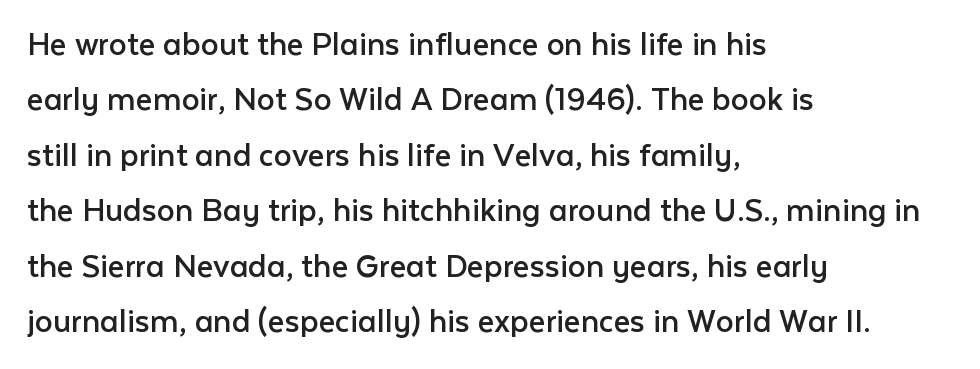
Students, note that the glyphs here touch the page at normal intervals. Upright lettering throughout. Words float on clear page, feet unadorned. Regular leading. The letterforms sit at book weight or below.
